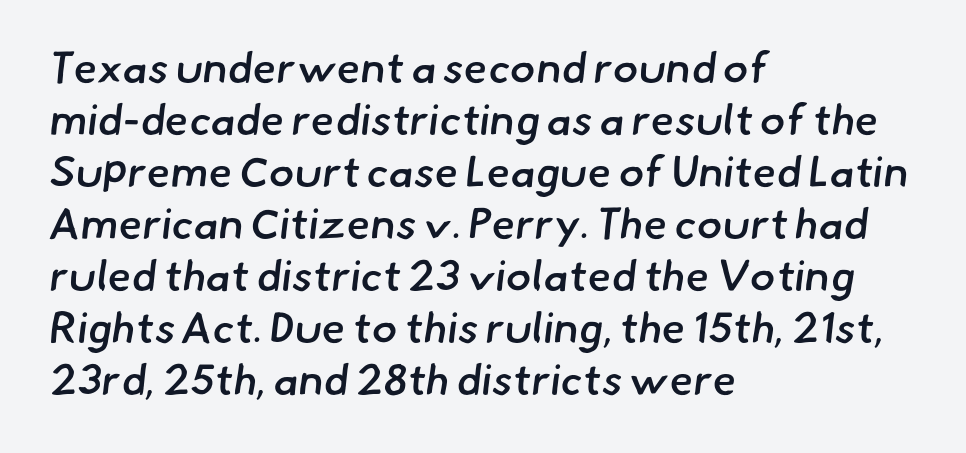
The specimen omits any rule beneath the text block's lines. No extra tracking has been applied to these lines. As a designer I'd log this as weight 600, semibold. The passage shown is typed in a proportional face where columns would drift.
